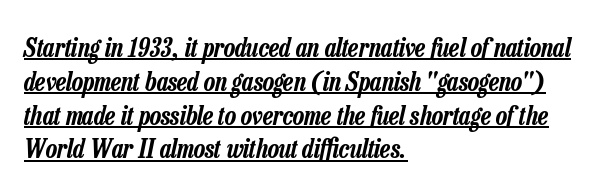
The image shows 26 px text type, italic (leaning right); set left-aligned, normal line spacing (1.3x), normal letter spacing, underlined.
